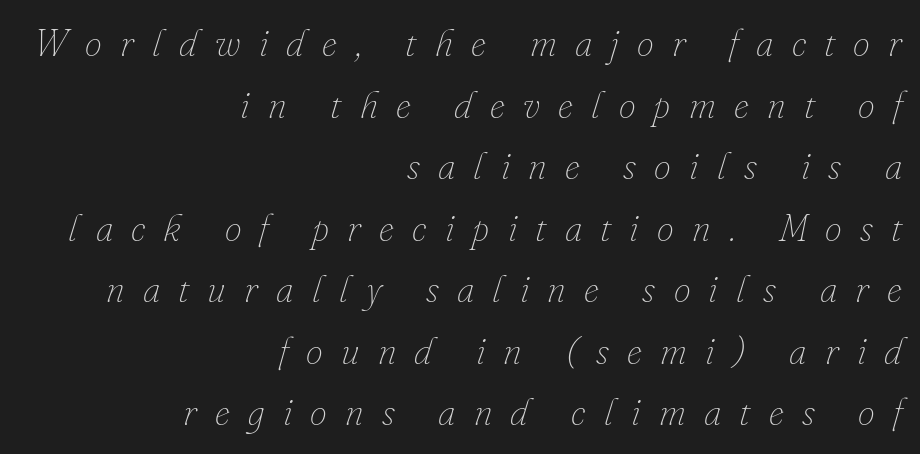
These lines were composed using italics. Successive baselines arrive at the customary interval. The passage shown is not bold in any degree. Horizontal alignment here is rightward, an uncommon choice for prose.
